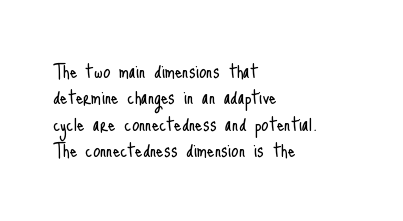
Reading down the block, your eye returns to a fixed left position each line. Here the glyphs are tracked normally, forming tight word shapes. Horizontal bands of white between lines are thin slivers. The lettering stays uniformly vertical, giving the passage a roman look. The cut favours lightness, reaching ordinary text weight at its darkest.
